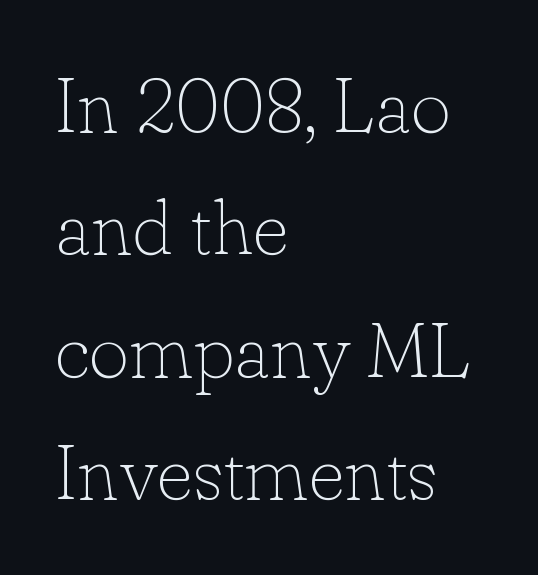
The image shows 78 px thin serif type, upright; set left-aligned, normal line spacing (1.57x), normal letter spacing, not underlined; low stroke contrast and a small x-height.
